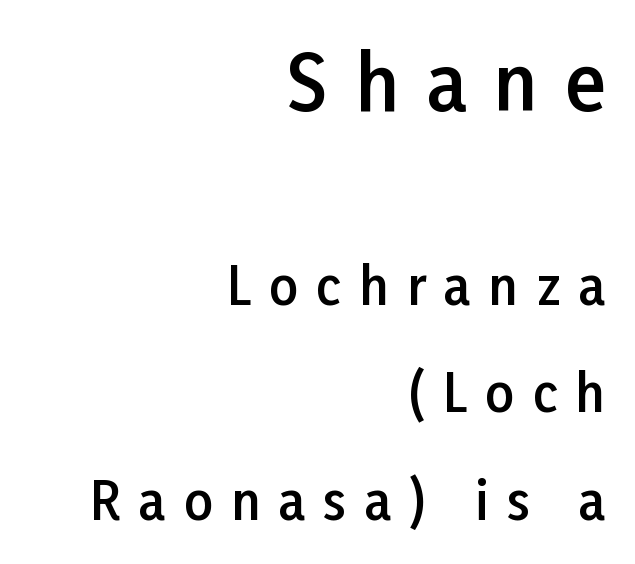
{"serif": "no", "italic": "no", "bold": "semi", "weight": "semibold", "width": "normal", "stroke_contrast": "low", "x_height": "medium", "monospaced": "no", "underline": "no", "align": "right", "line_spacing": "loose", "line_spacing_ratio": 2.1, "letter_spacing": "wide", "letter_spacing_em": 0.36, "larger_block": "first", "size_ratio": 1.49, "glyph_px": 76}
